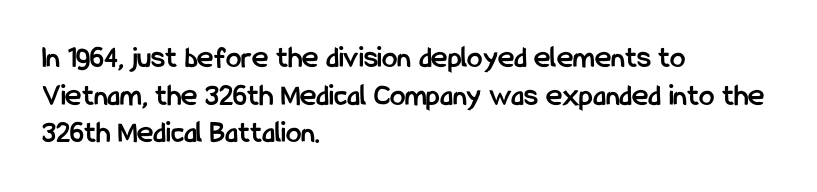
{"serif": "no", "italic": "no", "bold": "yes", "weight": "semibold", "width": "condensed", "stroke_contrast": "low", "x_height": "medium", "monospaced": "no", "underline": "no", "align": "left", "line_spacing_ratio": 1.21, "letter_spacing": "normal", "letter_spacing_em": 0.0, "glyph_px": 31}
